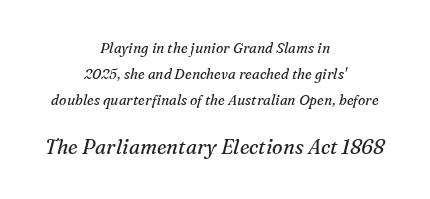
Q: Is the text bold? A: No.
Q: Is the text italic (slanted)? A: Yes, it leans right by about 16 degrees.
Q: Is the text underlined? A: No.
Q: How is the paragraph aligned? A: Centered.
Q: Is the spacing between letters normal or unusually wide? A: Normal.
Q: Which block of text is set in a larger size, the first (top) or the second (bottom)? A: The second (bottom) one.
